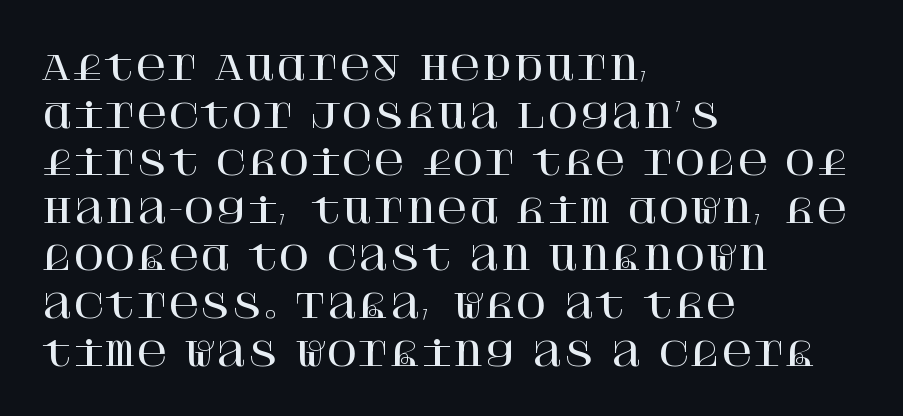
Q: Is the text italic (slanted)? A: No, it is upright.
Q: Is the typeface a serif or a sans-serif typeface? A: Serif.
Q: Is the text underlined? A: No.
Q: How is the paragraph aligned? A: Left-aligned.
Q: Is the spacing between letters normal or unusually wide? A: Normal.
Q: Is the spacing between lines tight, normal or loose? A: Normal.
Q: Width (condensed, normal, or wide)? A: Normal.
Q: Stroke contrast? A: High.
Q: x-height? A: Large.
